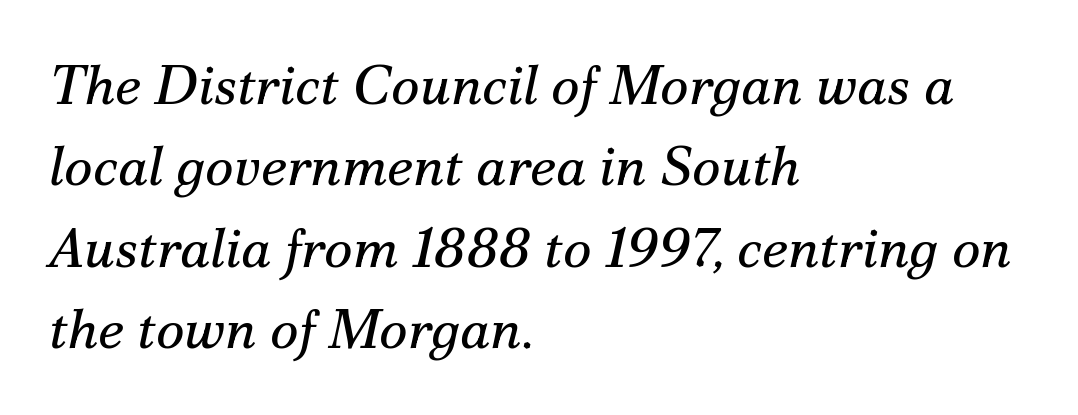
The letters are slanted; this is an italic face. Note the varied advance widths — an 'i' is clearly narrower than an 'm'. You can tell from the footed stems that serif type was used. Baseline-to-baseline distance is the conventional proportion of letter height. Each line starts at the same left margin while the right side varies. Quick note: underline off.
